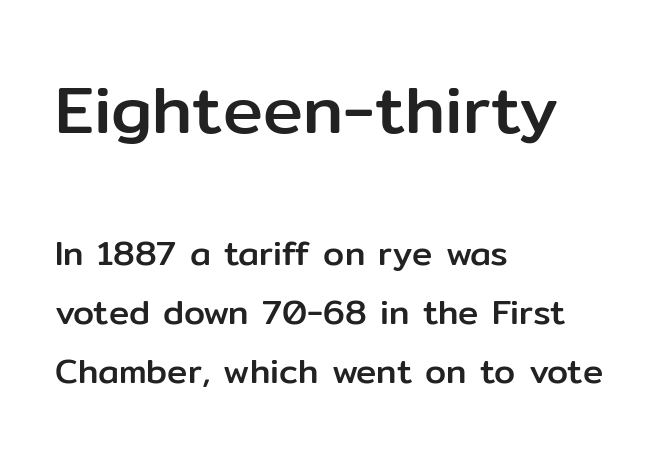
The image shows 67 px sans-serif type, upright; set left-aligned, line spacing 1.74x, normal letter spacing, not underlined; the first (top) block is 1.97x larger; low stroke contrast and a medium x-height.
